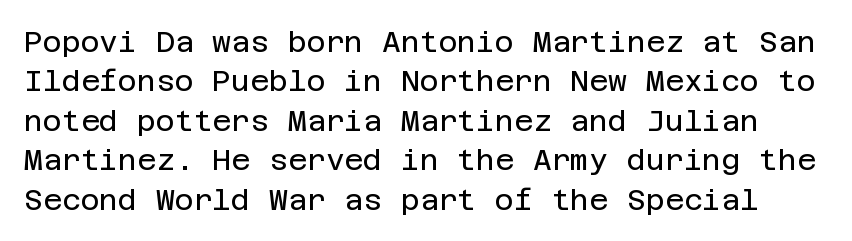
The image shows 29 px regular-weight sans-serif type, upright; set normal line spacing (1.36x), normal letter spacing, not underlined; low stroke contrast and a large x-height.
